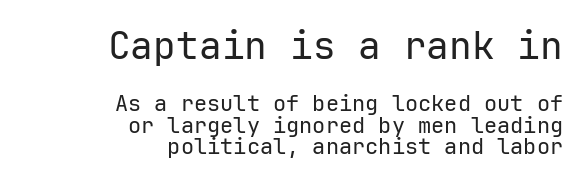
The image shows 38 px regular-weight sans-serif type, upright; set right-aligned, tight line spacing (0.97x), normal letter spacing, not underlined; the first (top) block is 1.73x larger; low stroke contrast and a medium x-height.
